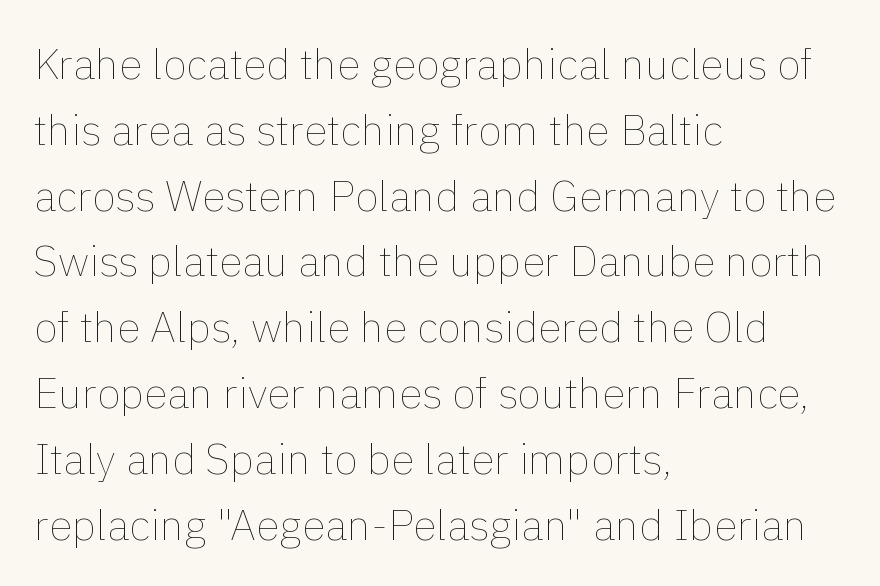
{"italic": "no", "bold": "no", "weight": "thin", "width": "normal", "x_height": "medium", "monospaced": "no", "underline": "no", "align": "left", "line_spacing": "normal", "line_spacing_ratio": 1.53, "letter_spacing": "normal", "letter_spacing_em": 0.0, "glyph_px": 43}
